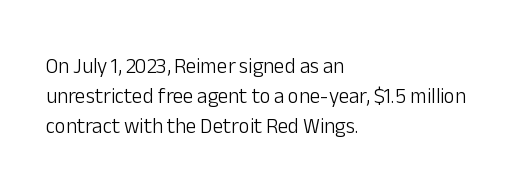
{"italic": "no", "bold": "no", "underline": "no", "align": "left", "line_spacing": "normal", "line_spacing_ratio": 1.44, "letter_spacing": "normal", "letter_spacing_em": 0.0, "glyph_px": 21}
